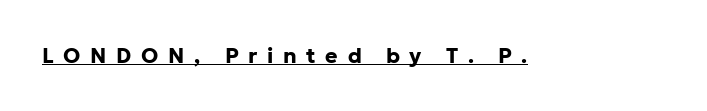
The image shows 21 px bold type, upright; set unusually wide letter spacing (+0.46 em), underlined.
